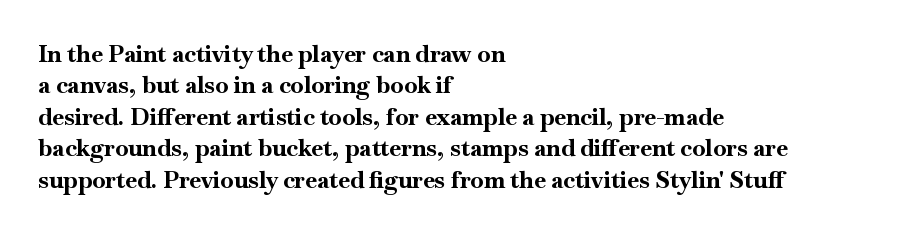
Caption: standard tracking, unaltered. In CSS terms this would be text-align: left. Unlike italic type, these characters show no tilt at all. A dark, heavy texture on the line: the type is bold.
